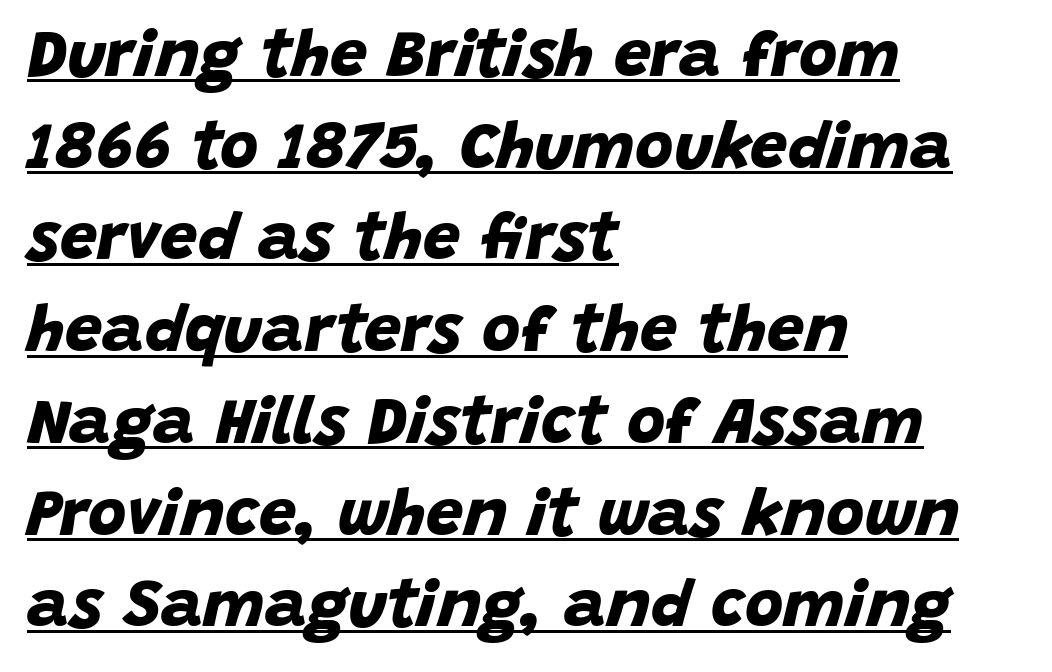
The image shows 66 px bold sans-serif type; set left-aligned, normal line spacing (1.39x), normal letter spacing, underlined; low stroke contrast and a large x-height.
